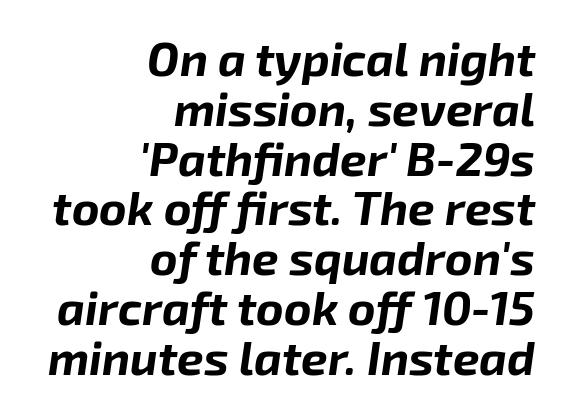
{"italic": "yes", "lean": "right", "slant_degrees": 8, "bold": "yes", "weight": "bold", "width": "normal", "stroke_contrast": "low", "x_height": "medium", "monospaced": "no", "underline": "no", "align": "right", "line_spacing": "tight", "line_spacing_ratio": 1.06, "letter_spacing": "normal", "letter_spacing_em": 0.0, "glyph_px": 47}
